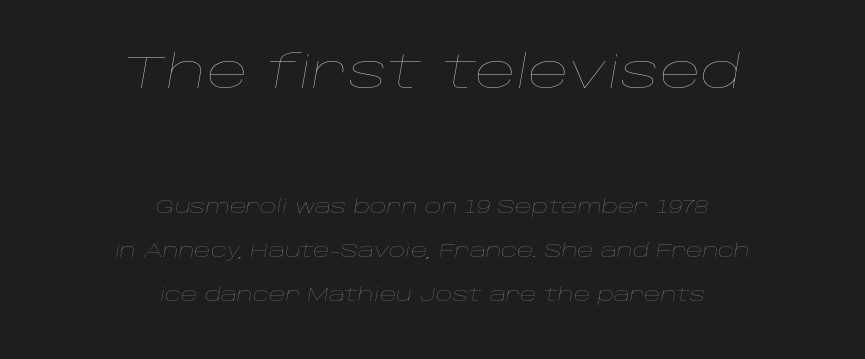
The lines are quadded center. Which chunk is bigger? The first one — the top block dwarfs the bottom. This block would shrink considerably if given ordinary leading; it's expanded now. Unbolded letterforms with no extra heft.
